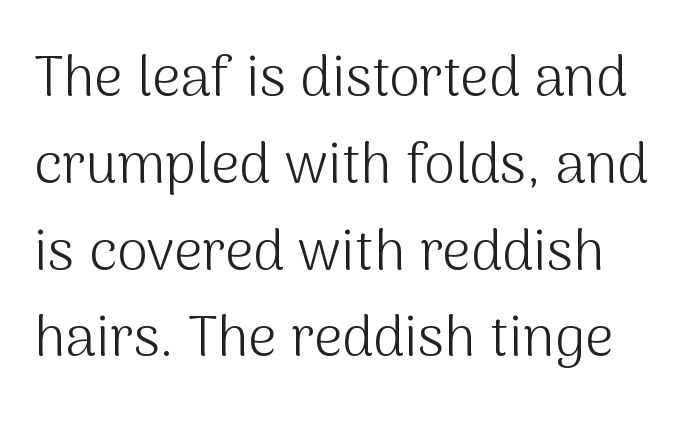
The image shows 56 px light sans-serif type, upright; set normal line spacing (1.55x), normal letter spacing, not underlined; medium stroke contrast and a medium x-height.
